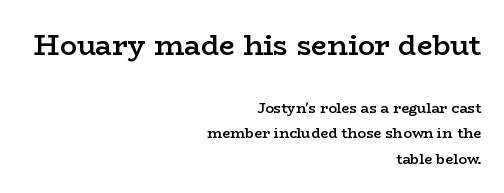
The letters advance in unequal steps, a hallmark of proportional type. Caption: multi-line text, flush right, ragged left. Bare-footed words on every line. Note: serifs present on the glyphs. Size contrast runs from large at the top to small at the bottom.
